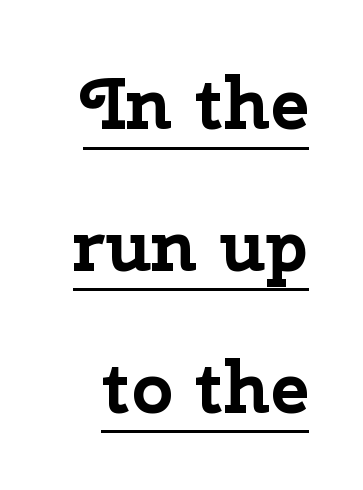
Is there any slant? The stems are plumb. The space between consecutive lines is lavish. Pretty heavy lettering here — definitely bold. Serif or sans? Sans — the stroke terminals are bare. Varying glyph widths throughout — classic text-font behaviour.
